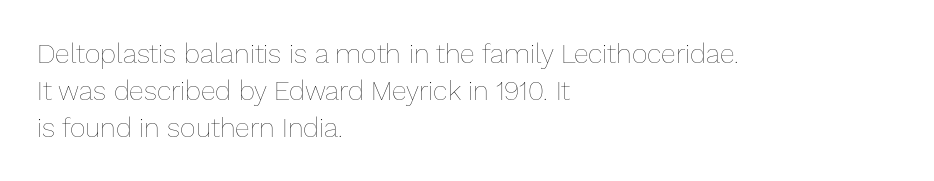
The image shows 27 px text type, upright; set left-aligned, normal line spacing (1.37x), normal letter spacing, not underlined.
